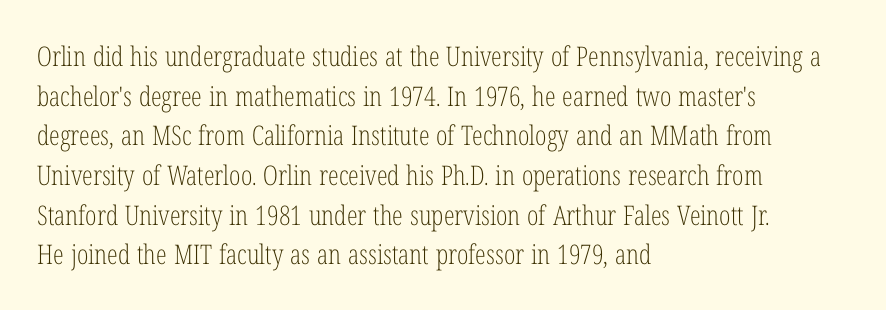
The image shows 27 px text type, upright; set left-aligned, normal line spacing (1.47x), normal letter spacing, not underlined.
